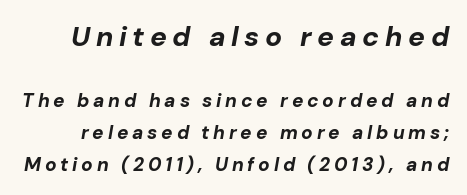
Heft: maximum for text — a bold. Looking at the ascenders, they clearly lean. Glance below the letters and you will spot only blank space. Observe the wide spacing: letters keep a clear distance from each other. Compared with typical paragraphs, the rows here are spaced about the same.
